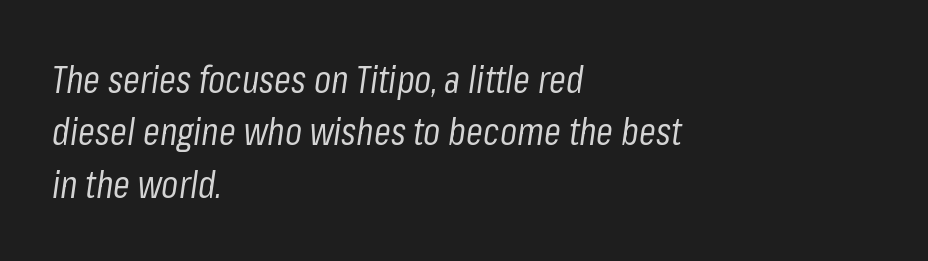
The face used here is proportionally spaced, like ordinary book or web type. Heaviness? Minimal to ordinary, like unemphasized prose. Line spacing here is normal. The glyphs look as if they've been sheared to an angle. Is the block centered? No — it sits flush against the left margin. The face used here is rendered with its standard letterfit.
